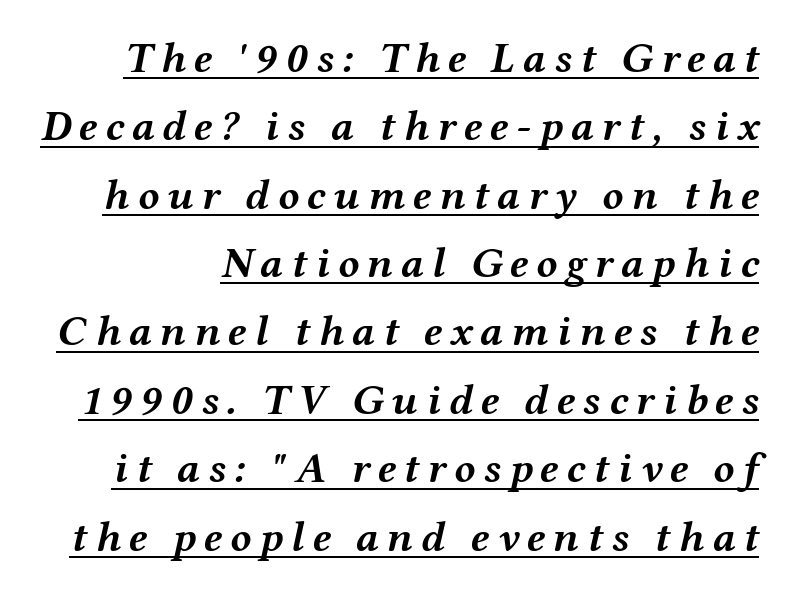
The axis of the letterforms is tilted away from vertical. Rows of type keep a routine distance in the vertical direction. The face used here is proportionally spaced, like ordinary book or web type. Thick stems and heavy bowls — unmistakably bold. Does a line run under the words? Yes, clearly.
